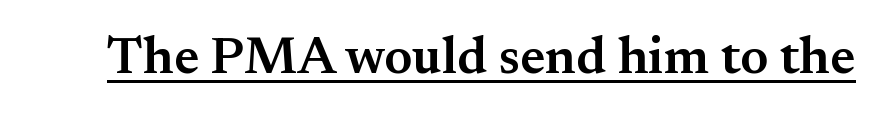
Q: Is the text bold? A: Semi-bold.
Q: Is the text italic (slanted)? A: No, it is upright.
Q: Is the typeface a serif or a sans-serif typeface? A: Serif.
Q: Is the text underlined? A: Yes.
Q: Is the spacing between letters normal or unusually wide? A: Normal.
Q: Width (condensed, normal, or wide)? A: Normal.
Q: Stroke contrast? A: Medium.
Q: x-height? A: Small.
Q: Monospaced? A: No.
